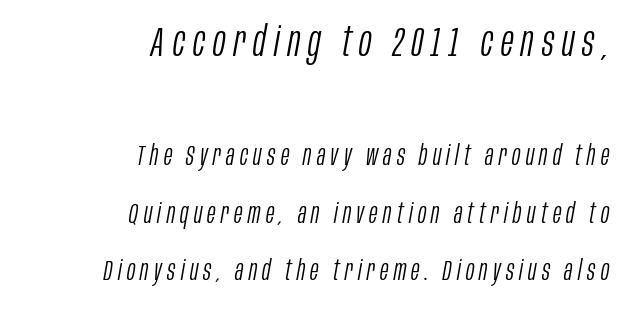
{"italic": "yes", "lean": "right", "slant_degrees": 10, "bold": "no", "weight": "light", "width": "condensed", "stroke_contrast": "low", "x_height": "large", "monospaced": "no", "underline": "no", "align": "right", "line_spacing": "loose", "line_spacing_ratio": 2.06, "larger_block": "first", "size_ratio": 1.5, "glyph_px": 42}
